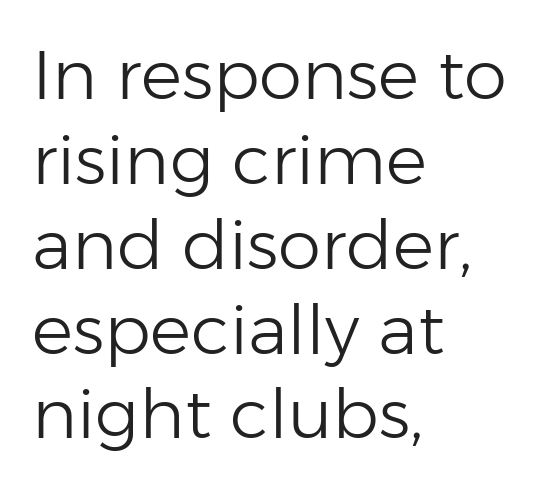
The glyphs in this specimen are sans serif. These lines are rendered in a variable-pitch font. Notice how the stems are strictly vertical — no italics here. Inter-character spacing is left at the font's built-in metrics.
